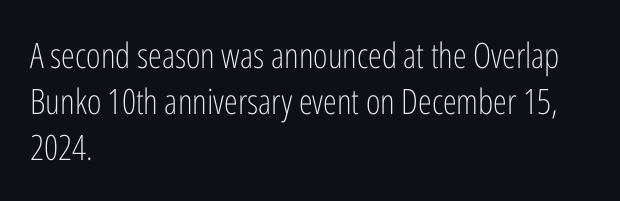
Does the copy run flush right? No — it runs flush left. On a weight scale, this lands at 450 or below. Tracking here is standard; glyphs follow each other at the usual distance. Line spacing here is normal. Ascenders rise straight up at ninety degrees.
